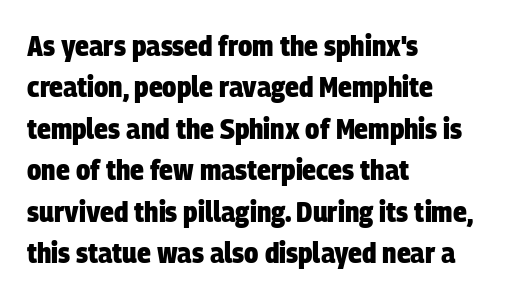
Decoration check: the copy has no underline. The glyphs in this specimen are sans serif. Between one letter and the next there's only the usual sliver of space. The paragraph has a hard left edge and a soft right edge. A dark, heavy texture on the line: the type is bold. The space between consecutive lines is moderate.
